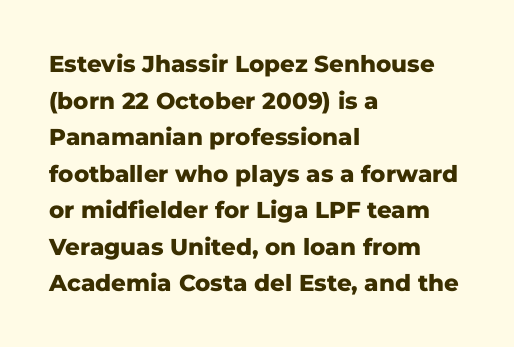
The image shows 23 px bold type, upright; set left-aligned, normal line spacing (1.59x), normal letter spacing, not underlined.
